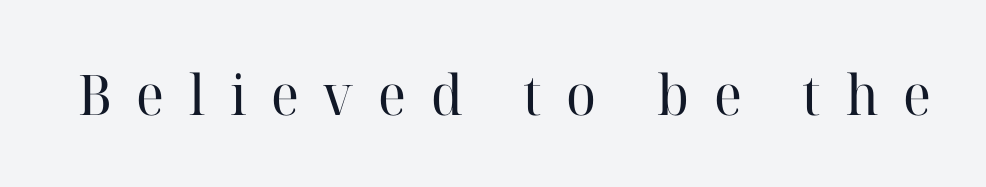
{"serif": "yes", "italic": "no", "bold": "no", "weight": "regular", "width": "normal", "stroke_contrast": "high", "x_height": "medium", "monospaced": "no", "underline": "no", "letter_spacing": "wide", "letter_spacing_em": 0.44, "glyph_px": 56}
